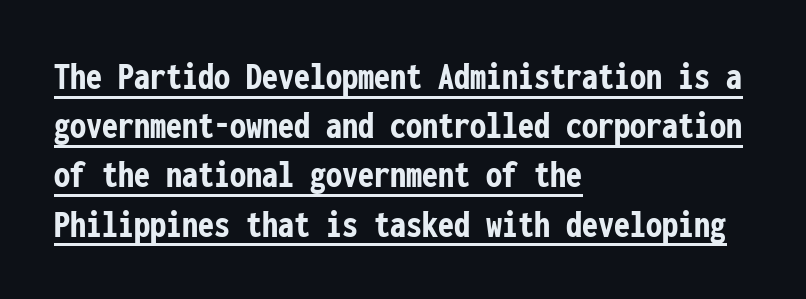
{"serif": "no", "italic": "no", "bold": "yes", "weight": "semibold", "width": "condensed", "stroke_contrast": "low", "x_height": "medium", "monospaced": "yes", "underline": "yes", "align": "left", "line_spacing_ratio": 1.23, "letter_spacing": "normal", "letter_spacing_em": 0.0, "glyph_px": 40}
